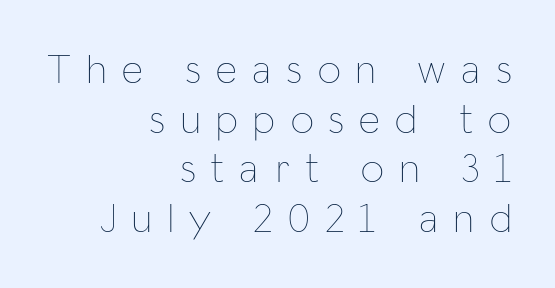
The image shows 41 px thin, condensed type, upright; set right-aligned, line spacing 1.21x, unusually wide letter spacing (+0.39 em), not underlined; low stroke contrast and a medium x-height.
